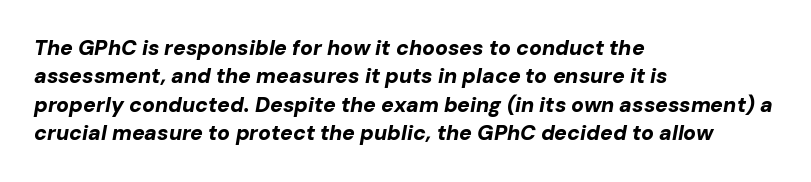
{"italic": "yes", "lean": "right", "slant_degrees": 10, "bold": "yes", "underline": "no", "align": "left", "line_spacing": "normal", "line_spacing_ratio": 1.35, "letter_spacing": "normal", "letter_spacing_em": 0.0, "glyph_px": 21}
